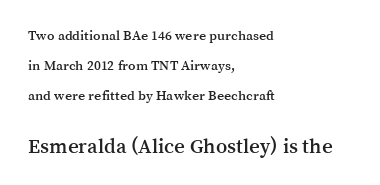
Q: Is the text italic (slanted)? A: No, it is upright.
Q: Is the text underlined? A: No.
Q: How is the paragraph aligned? A: Left-aligned.
Q: Is the spacing between letters normal or unusually wide? A: Normal.
Q: Is the spacing between lines tight, normal or loose? A: Loose.
Q: Which block of text is set in a larger size, the first (top) or the second (bottom)? A: The second (bottom) one.
